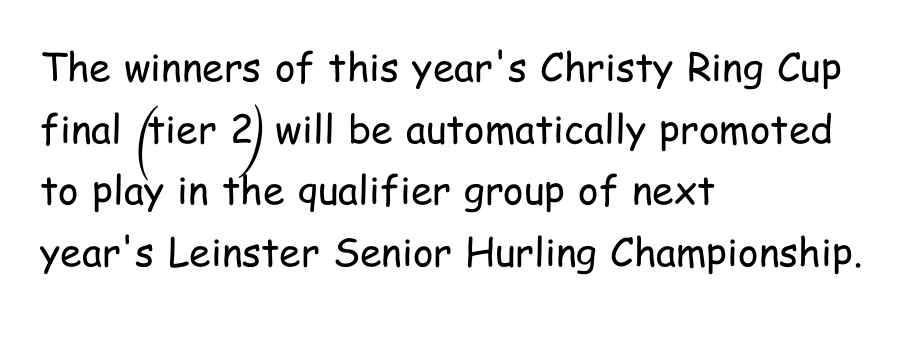
{"serif": "no", "italic": "no", "bold": "no", "weight": "regular", "width": "condensed", "stroke_contrast": "low", "x_height": "medium", "monospaced": "no", "underline": "no", "align": "left", "line_spacing": "normal", "line_spacing_ratio": 1.58, "letter_spacing": "normal", "letter_spacing_em": 0.0, "glyph_px": 39}
